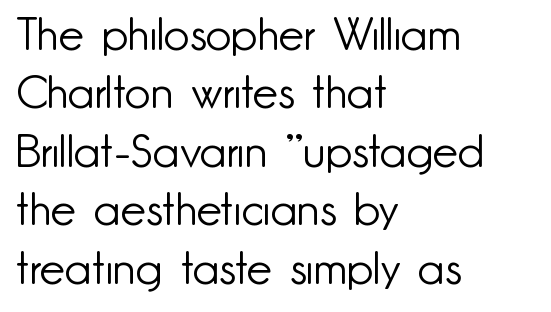
Here the designer chose a conventional face with non-uniform glyph widths. This block has exactly the height ordinary leading produces. Horizontal alignment here is leftward, the default for most running prose. The face used here is a sans, in the tradition of grotesques and geometrics. This is the regular roman posture of the typeface.
